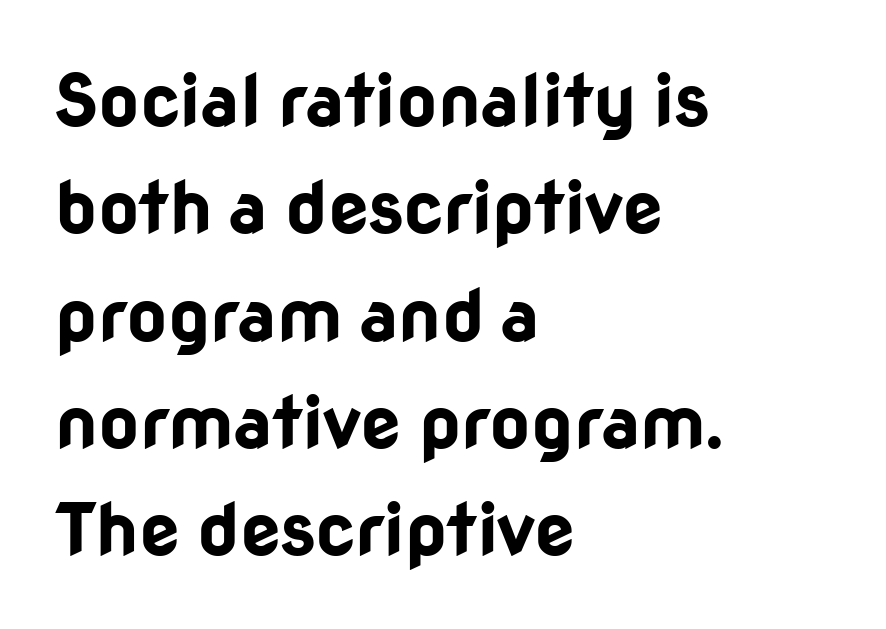
Q: Is the text bold? A: Yes.
Q: Is the text italic (slanted)? A: No, it is upright.
Q: Is the typeface a serif or a sans-serif typeface? A: Sans-serif.
Q: Is the text underlined? A: No.
Q: How is the paragraph aligned? A: Left-aligned.
Q: Is the spacing between letters normal or unusually wide? A: Normal.
Q: Is the spacing between lines tight, normal or loose? A: Normal.
Q: Width (condensed, normal, or wide)? A: Normal.
Q: Stroke contrast? A: Low.
Q: x-height? A: Medium.
Q: Monospaced? A: No.
